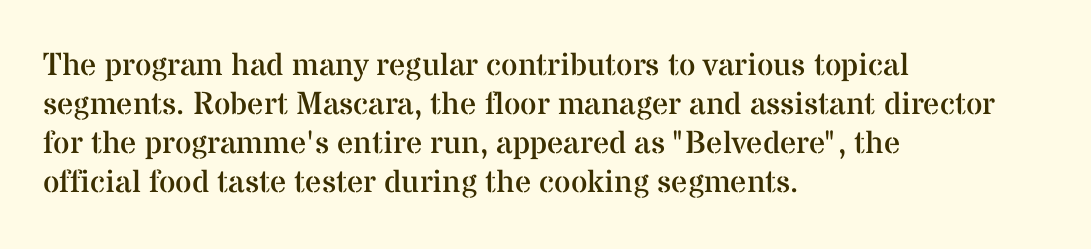
Typeset ragged right — the left edge is the straight one. Any mark beneath the type? The region is blank. Note: serifs present on the glyphs. Stroke mass is kept to a normal reading level or below. Caption: standard tracking, unaltered. You could not count columns in this text — the font is proportionally spaced.
